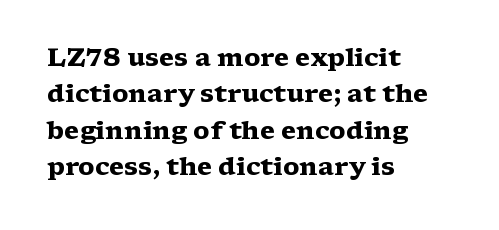
Q: Is the text bold? A: Yes.
Q: Is the text italic (slanted)? A: No, it is upright.
Q: Is the text underlined? A: No.
Q: How is the paragraph aligned? A: Left-aligned.
Q: Is the spacing between letters normal or unusually wide? A: Normal.
Q: Is the spacing between lines tight, normal or loose? A: Normal.
